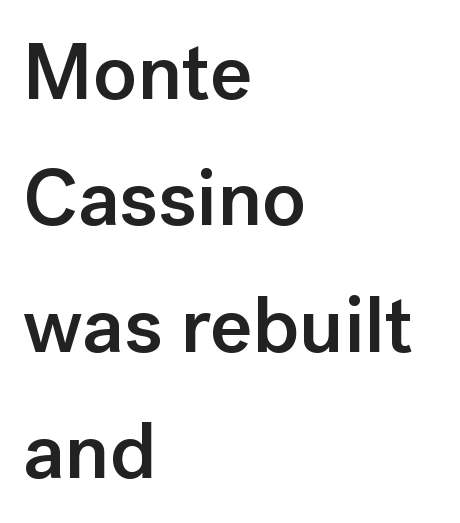
Q: Is the text bold? A: Semi-bold.
Q: Is the text italic (slanted)? A: No, it is upright.
Q: Is the typeface a serif or a sans-serif typeface? A: Sans-serif.
Q: Is the text underlined? A: No.
Q: How is the paragraph aligned? A: Left-aligned.
Q: Is the spacing between letters normal or unusually wide? A: Normal.
Q: Is the spacing between lines tight, normal or loose? A: Normal.
Q: Width (condensed, normal, or wide)? A: Normal.
Q: Stroke contrast? A: Low.
Q: x-height? A: Medium.
Q: Monospaced? A: No.
